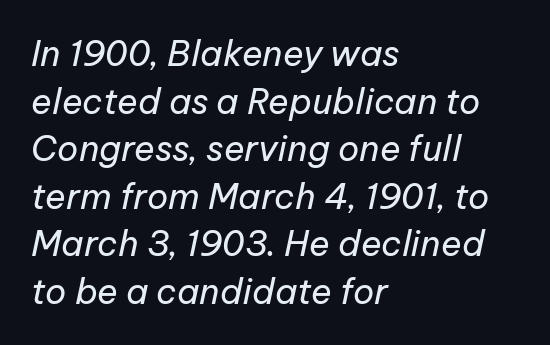
The image shows 35 px regular-weight type, italic (leaning right); set left-aligned, normal line spacing (1.36x), normal letter spacing, not underlined; low stroke contrast and a medium x-height.
